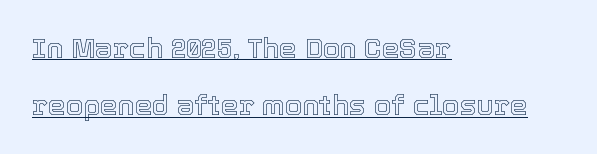
You can tell it's not italic because the verticals are truly vertical. Beneath each row of characters lies a ruled line. This sample has the flowing, uneven cadence of proportional lettering. A classic flush-left, rag-right setting is used for this passage.
